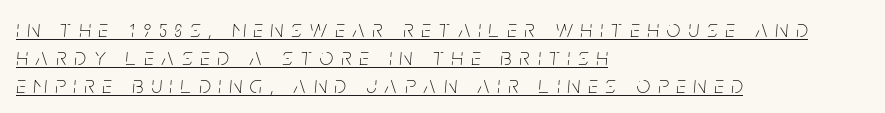
The image shows 24 px text type, italic (leaning right); set left-aligned, line spacing 1.16x, unusually wide letter spacing (+0.34 em), underlined.
